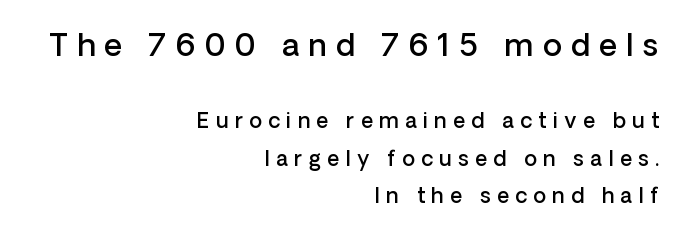
The image shows 31 px semibold sans-serif type, upright; set right-aligned, line spacing 1.79x, unusually wide letter spacing (+0.3 em), not underlined; the first (top) block is 1.48x larger; low stroke contrast and a medium x-height.
